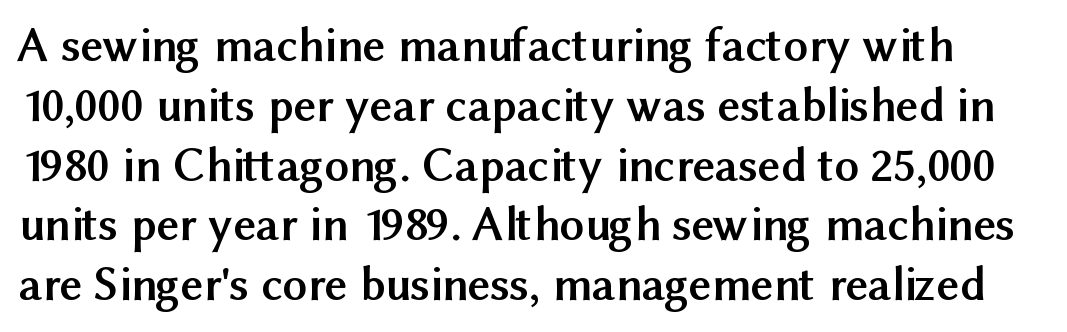
Q: Is the text bold? A: Yes.
Q: Is the text italic (slanted)? A: No, it is upright.
Q: Is the typeface a serif or a sans-serif typeface? A: Sans-serif.
Q: Is the text underlined? A: No.
Q: Is the spacing between letters normal or unusually wide? A: Normal.
Q: Width (condensed, normal, or wide)? A: Normal.
Q: Stroke contrast? A: Medium.
Q: x-height? A: Medium.
Q: Monospaced? A: No.
